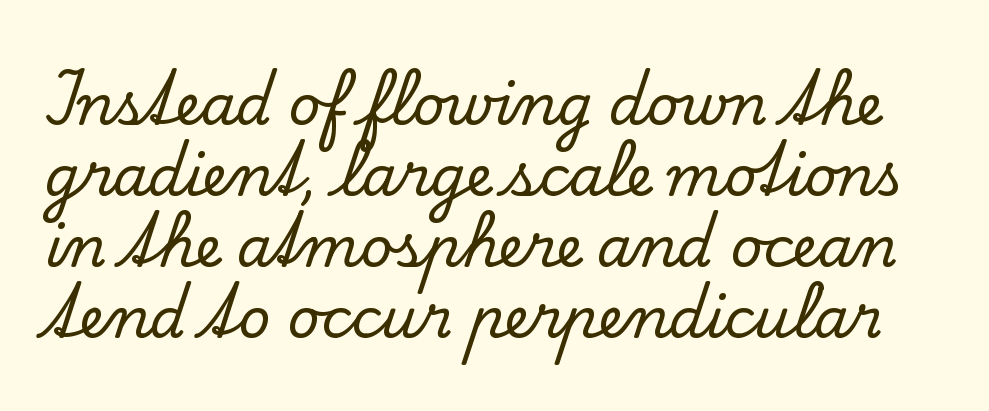
Q: Is the text italic (slanted)? A: Yes.
Q: Is the typeface a serif or a sans-serif typeface? A: Serif.
Q: Is the text underlined? A: No.
Q: Is the spacing between letters normal or unusually wide? A: Normal.
Q: Is the spacing between lines tight, normal or loose? A: Normal.
Q: Width (condensed, normal, or wide)? A: Normal.
Q: Stroke contrast? A: Low.
Q: x-height? A: Small.
Q: Monospaced? A: No.
